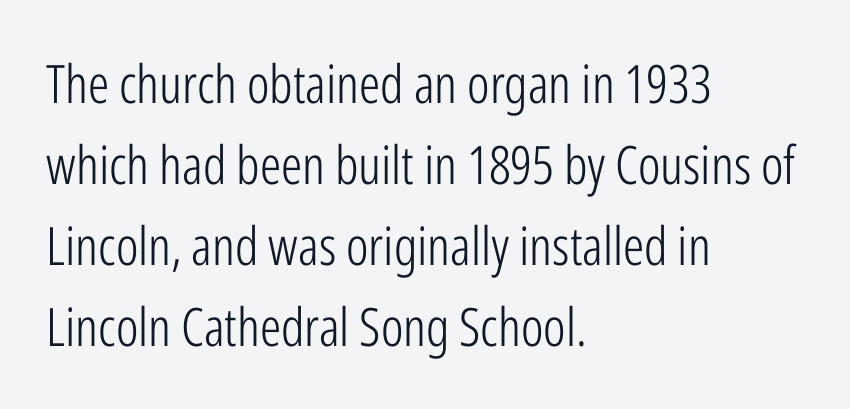
The image shows 53 px light, condensed sans-serif type, upright; set left-aligned, normal line spacing (1.53x), normal letter spacing, not underlined; low stroke contrast and a medium x-height.
